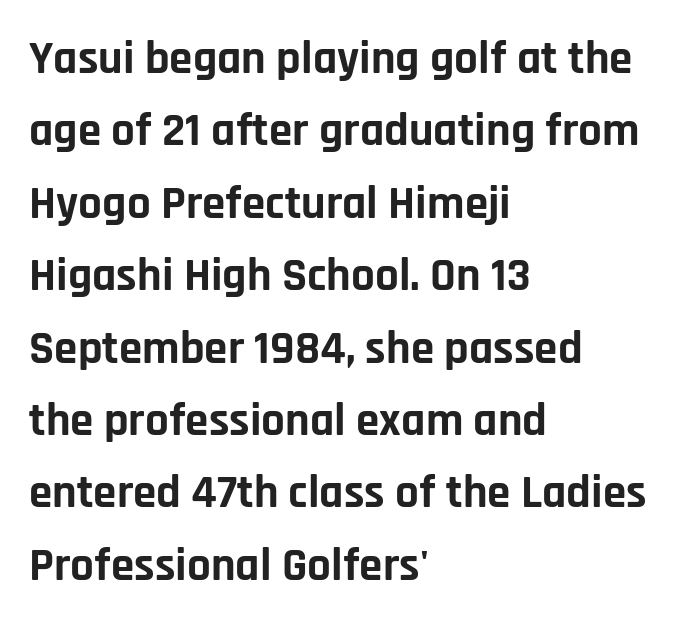
No italicization has been applied; the sample stays upright. The foot of each line stays bare and open. Is the block centered? No — it sits flush against the left margin. As a designer I'd log this as weight 700, bold. No extra tracking has been applied to these lines. Note: no serifs on the glyphs.
